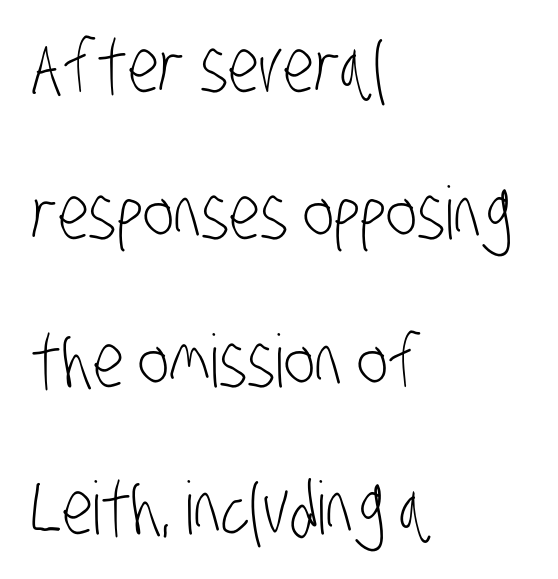
Character widths vary here, with narrow letters taking less room than wide ones. The words here are not underlined. This is sans-serif lettering, the kind often seen on screens and signage. Notice how the passage keeps a crisp vertical edge on the left only.
